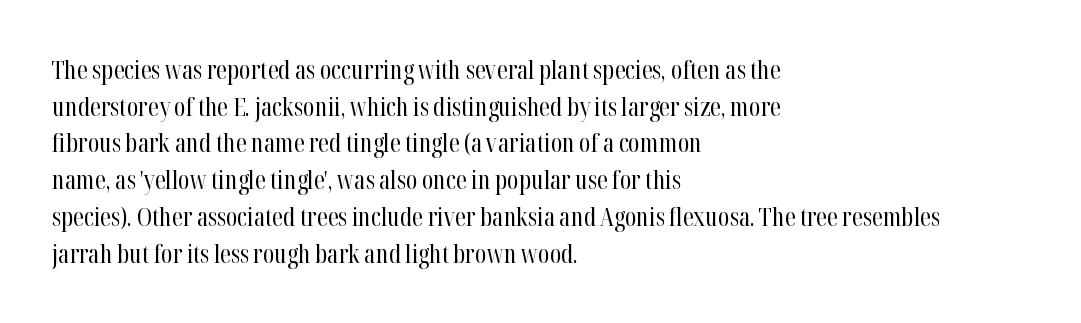
Weight: in the light-to-regular range. In CSS terms this would be text-align: left. The letters stand straight up with perfectly vertical stems. Each new line begins a customary step beneath the previous one. Characters follow at the spacing the type designer built in.
